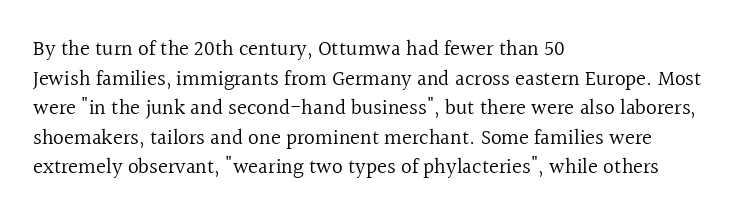
Quick note: underline off. Do the letters lean? They stand straight. The text block is weighted toward the left margin, trailing off unevenly rightward. This rendering leaves character spacing at its baseline value. Vertical spacing — default.
